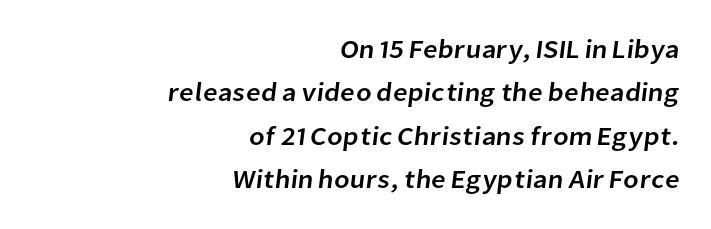
{"underline": "no", "align": "right", "line_spacing": "normal", "line_spacing_ratio": 1.67, "letter_spacing": "normal", "letter_spacing_em": 0.0, "glyph_px": 26}
